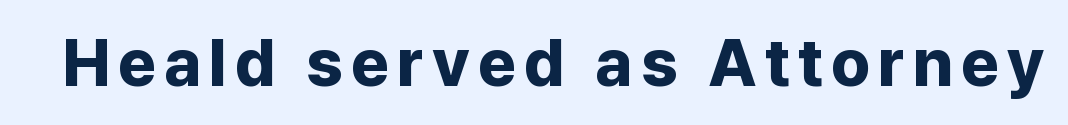
The image shows 66 px bold sans-serif type, upright; set not underlined; low stroke contrast and a medium x-height.
